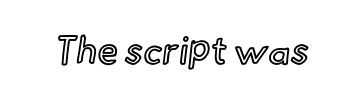
Q: Is the text italic (slanted)? A: Yes.
Q: Is the text underlined? A: No.
Q: Is the spacing between letters normal or unusually wide? A: Normal.
Q: Width (condensed, normal, or wide)? A: Normal.
Q: x-height? A: Small.
Q: Monospaced? A: No.
